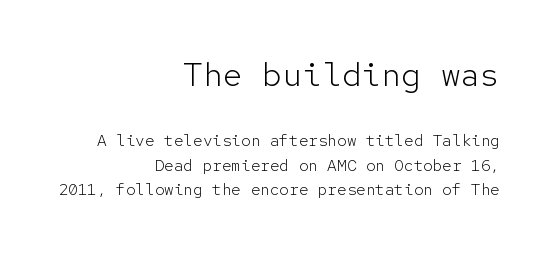
The image shows 33 px light sans-serif type, upright, monospaced; set right-aligned, normal line spacing (1.54x), normal letter spacing, not underlined; the first (top) block is 2.06x larger; low stroke contrast and a medium x-height.
